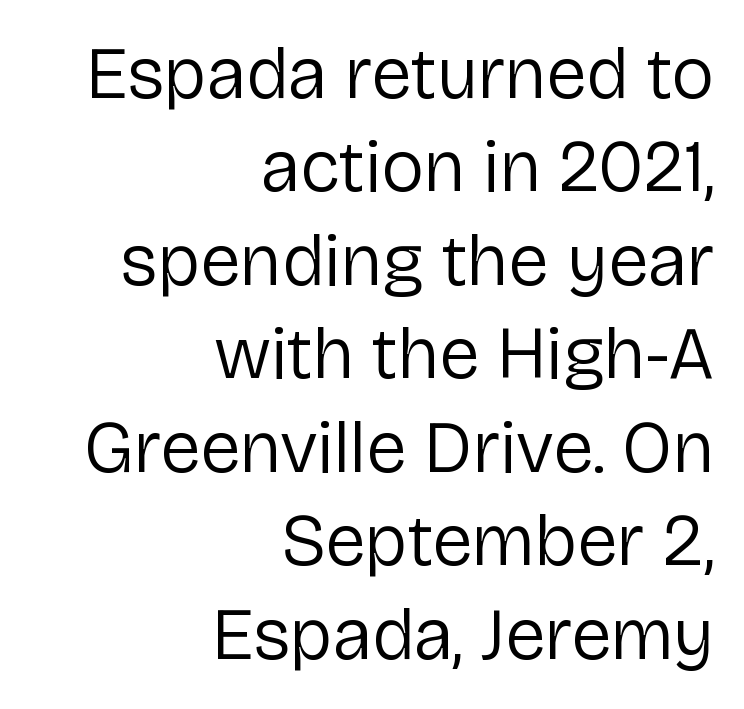
Q: Is the text bold? A: No.
Q: Is the text italic (slanted)? A: No, it is upright.
Q: Is the typeface a serif or a sans-serif typeface? A: Sans-serif.
Q: Is the text underlined? A: No.
Q: How is the paragraph aligned? A: Right-aligned.
Q: Is the spacing between letters normal or unusually wide? A: Normal.
Q: Is the spacing between lines tight, normal or loose? A: Normal.
Q: Width (condensed, normal, or wide)? A: Normal.
Q: Stroke contrast? A: Low.
Q: x-height? A: Medium.
Q: Monospaced? A: No.
